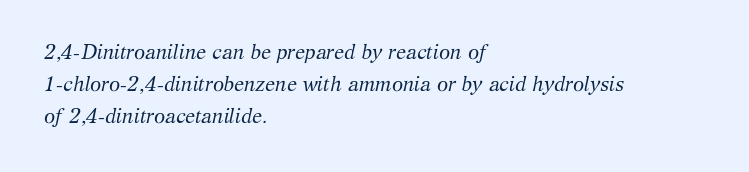
{"italic": "yes", "lean": "right", "slant_degrees": 12, "bold": "no", "underline": "no", "align": "left", "line_spacing": "normal", "line_spacing_ratio": 1.59, "letter_spacing": "normal", "letter_spacing_em": 0.0, "glyph_px": 20}
